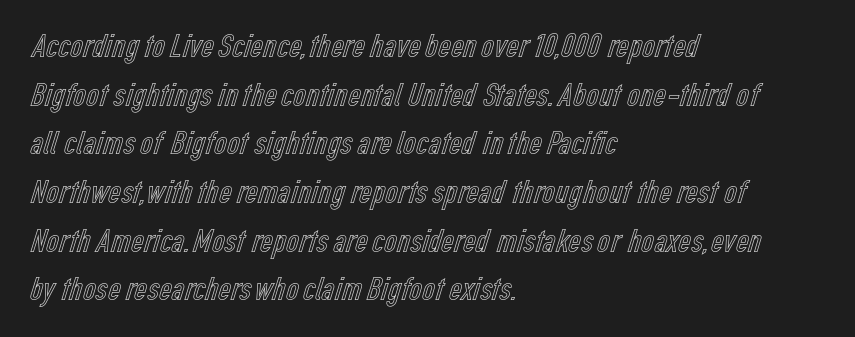
Q: Is the text italic (slanted)? A: Yes.
Q: Is the text underlined? A: No.
Q: How is the paragraph aligned? A: Left-aligned.
Q: Is the spacing between letters normal or unusually wide? A: Normal.
Q: Is the spacing between lines tight, normal or loose? A: Normal.
Q: Width (condensed, normal, or wide)? A: Condensed.
Q: x-height? A: Medium.
Q: Monospaced? A: No.
